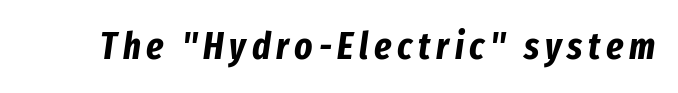
{"italic": "yes", "lean": "right", "slant_degrees": 8, "bold": "yes", "weight": "bold", "width": "condensed", "stroke_contrast": "low", "x_height": "medium", "monospaced": "no", "underline": "no", "glyph_px": 38}
